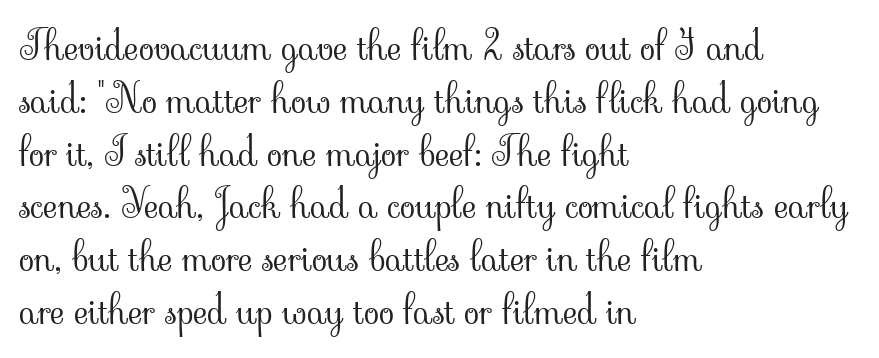
Just letters on the line, the space beneath them empty. Character widths vary here, with narrow letters taking less room than wide ones. Upright lettering throughout. Is there much room between lines? A standard amount, neither cramped nor airy.
